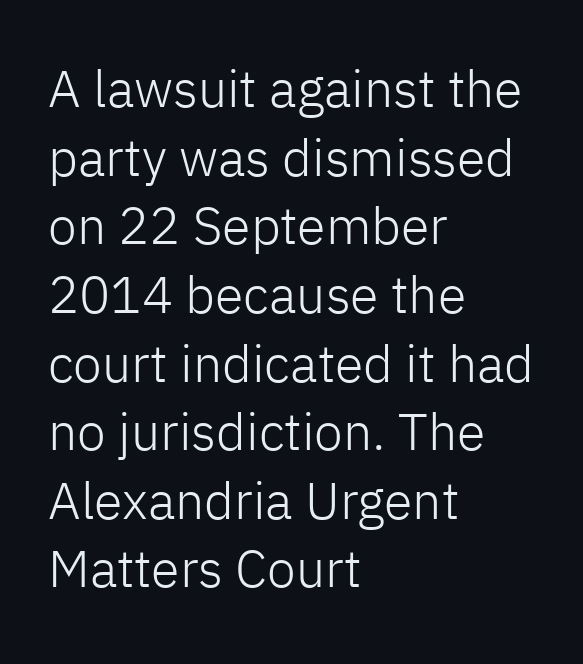
Q: Is the text bold? A: No.
Q: Is the text italic (slanted)? A: No, it is upright.
Q: Is the typeface a serif or a sans-serif typeface? A: Sans-serif.
Q: Is the text underlined? A: No.
Q: How is the paragraph aligned? A: Left-aligned.
Q: Is the spacing between letters normal or unusually wide? A: Normal.
Q: Is the spacing between lines tight, normal or loose? A: Normal.
Q: Width (condensed, normal, or wide)? A: Normal.
Q: Stroke contrast? A: Low.
Q: x-height? A: Medium.
Q: Monospaced? A: No.
